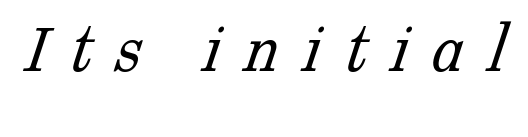
The image shows 73 px light serif type; set unusually wide letter spacing (+0.31 em), not underlined; low stroke contrast and a medium x-height.
